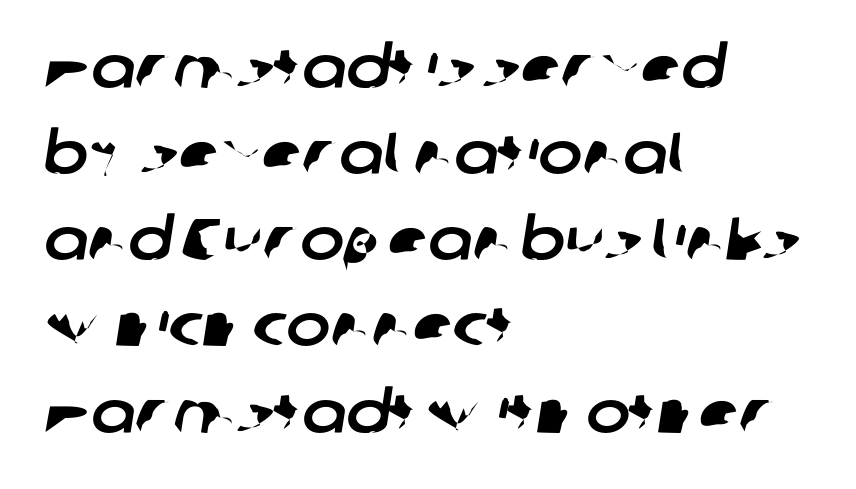
The image shows 59 px sans-serif type; set left-aligned, normal line spacing (1.46x), normal letter spacing, not underlined; low stroke contrast and a medium x-height.
